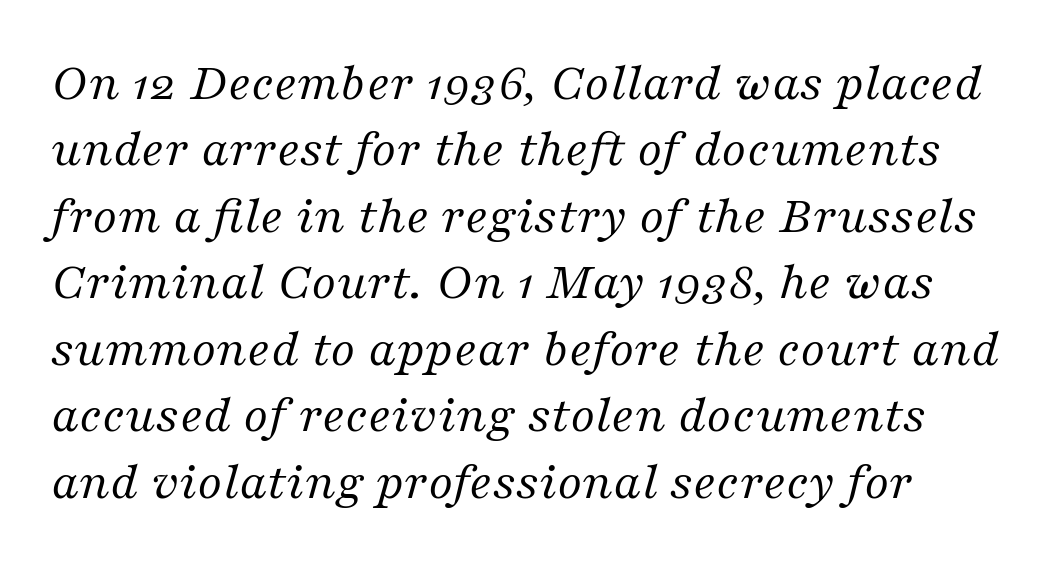
Vertical stems look standard width or narrower in stroke. Varying glyph widths throughout — classic text-font behaviour. Underlining? Definitely not there. In terms of letterspacing, this is plain default setting. Slanted lettering throughout. A typesetter would label this face a serif.
